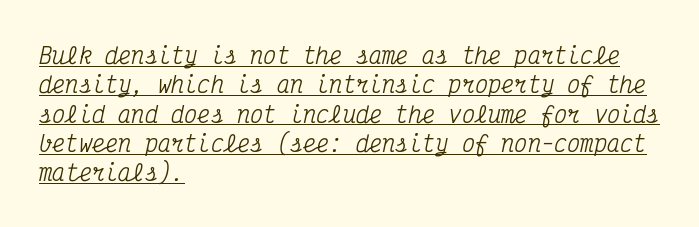
The image shows 22 px text type, italic (leaning right); set left-aligned, normal line spacing (1.33x), normal letter spacing, underlined.
